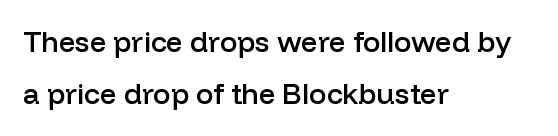
Q: Is the text bold? A: Semi-bold.
Q: Is the text italic (slanted)? A: No, it is upright.
Q: Is the typeface a serif or a sans-serif typeface? A: Sans-serif.
Q: Is the text underlined? A: No.
Q: How is the paragraph aligned? A: Left-aligned.
Q: Is the spacing between letters normal or unusually wide? A: Normal.
Q: Width (condensed, normal, or wide)? A: Normal.
Q: Stroke contrast? A: Low.
Q: x-height? A: Medium.
Q: Monospaced? A: No.
